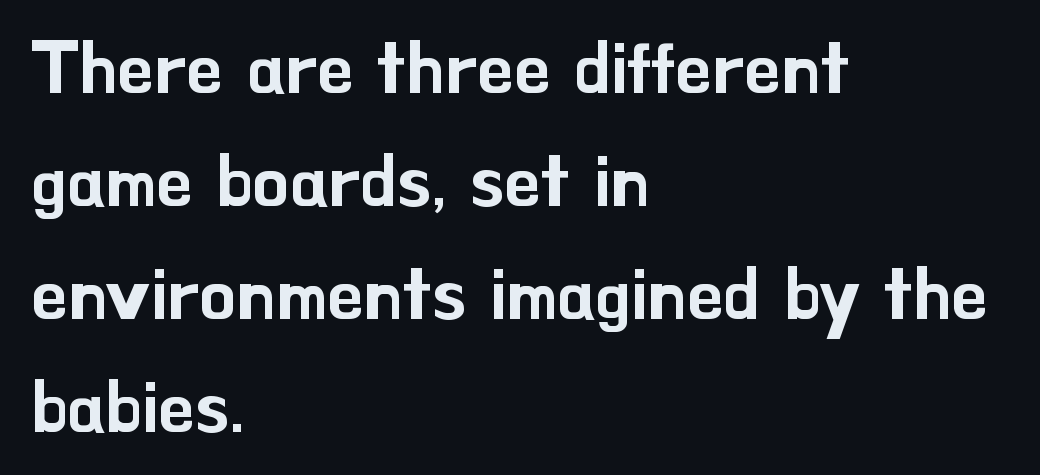
The image shows 72 px sans-serif type, upright; set left-aligned, normal line spacing (1.57x), normal letter spacing, not underlined; low stroke contrast and a small x-height.
